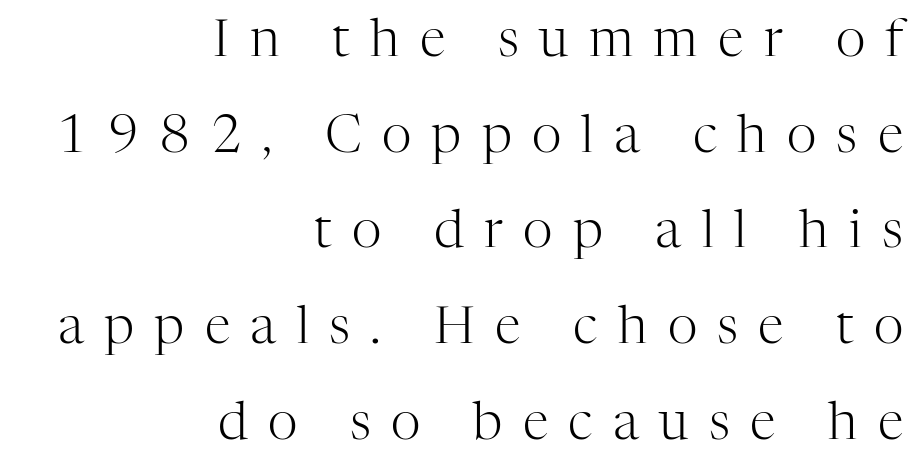
{"serif": "yes", "italic": "no", "bold": "no", "weight": "light", "width": "normal", "stroke_contrast": "high", "x_height": "medium", "monospaced": "no", "underline": "no", "align": "right", "line_spacing_ratio": 1.84, "letter_spacing": "wide", "letter_spacing_em": 0.39, "glyph_px": 52}
